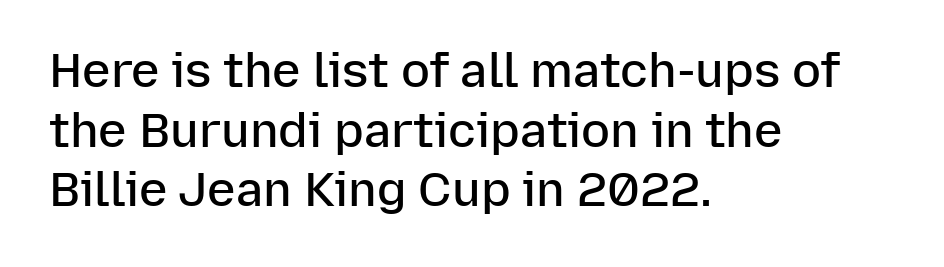
{"serif": "no", "italic": "no", "bold": "semi", "weight": "semibold", "width": "normal", "stroke_contrast": "low", "x_height": "medium", "monospaced": "no", "underline": "no", "align": "left", "line_spacing_ratio": 1.24, "letter_spacing": "normal", "letter_spacing_em": 0.0, "glyph_px": 48}
